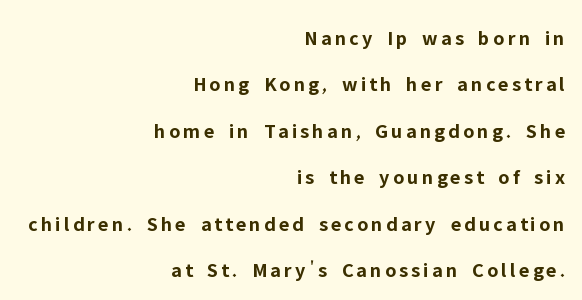
The image shows 21 px bold type, upright; set right-aligned, loose line spacing (2.21x), not underlined.
